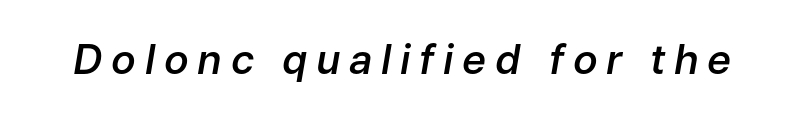
A somewhat darkened texture: the type is semibold rather than bold. The foot of each line stays bare and open. Looking at the ascenders, they clearly lean. The type is letterspaced generously, with wide tracking.
